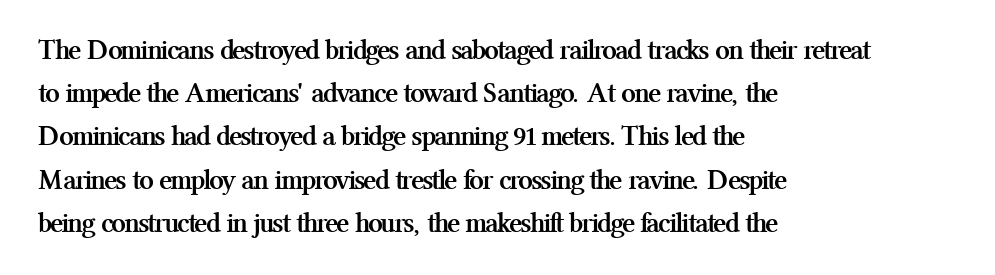
Q: Is the text bold? A: Yes.
Q: Is the text italic (slanted)? A: No, it is upright.
Q: Is the typeface a serif or a sans-serif typeface? A: Serif.
Q: Is the text underlined? A: No.
Q: How is the paragraph aligned? A: Left-aligned.
Q: Is the spacing between letters normal or unusually wide? A: Normal.
Q: Is the spacing between lines tight, normal or loose? A: Normal.
Q: Width (condensed, normal, or wide)? A: Normal.
Q: Stroke contrast? A: Medium.
Q: x-height? A: Medium.
Q: Monospaced? A: No.
